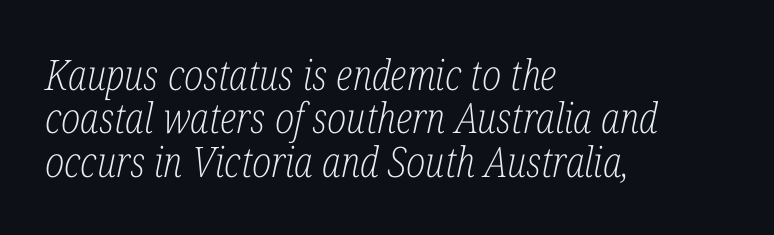
Reading down the column, the eye jumps only a short way to each next line. The rendering uses natural spacing where letterforms have individual widths. Caption: standard tracking, unaltered. Bold? No — there's no thickening of the strokes.
